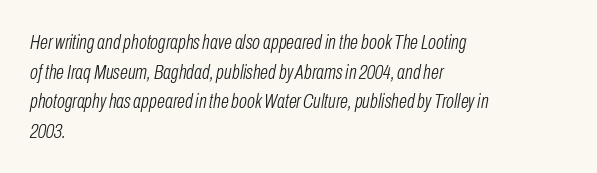
Q: Is the text bold? A: No.
Q: Is the text italic (slanted)? A: Yes, it leans right by about 10 degrees.
Q: Is the text underlined? A: No.
Q: How is the paragraph aligned? A: Left-aligned.
Q: Is the spacing between letters normal or unusually wide? A: Normal.
Q: Is the spacing between lines tight, normal or loose? A: Normal.
